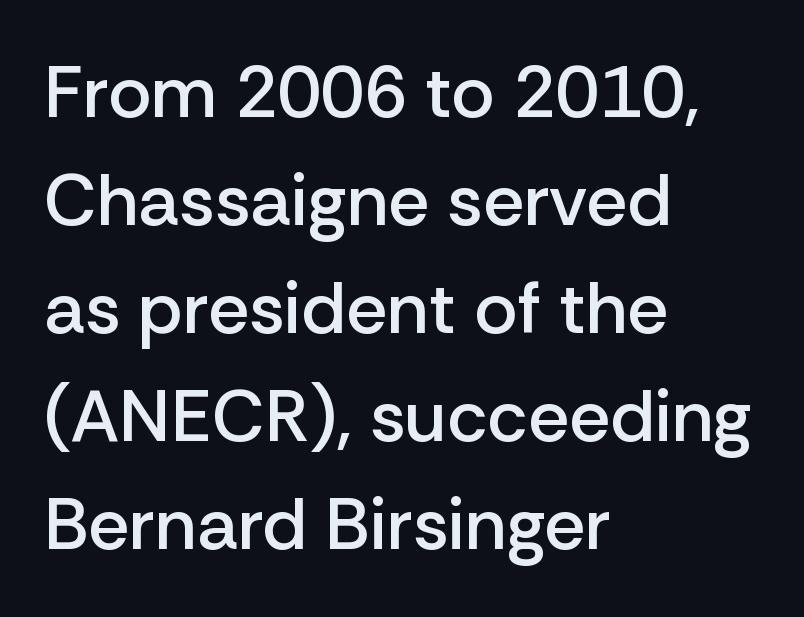
{"serif": "no", "italic": "no", "bold": "semi", "weight": "semibold", "width": "normal", "stroke_contrast": "low", "x_height": "medium", "monospaced": "no", "underline": "no", "align": "left", "line_spacing": "normal", "line_spacing_ratio": 1.48, "letter_spacing": "normal", "letter_spacing_em": 0.0, "glyph_px": 73}
